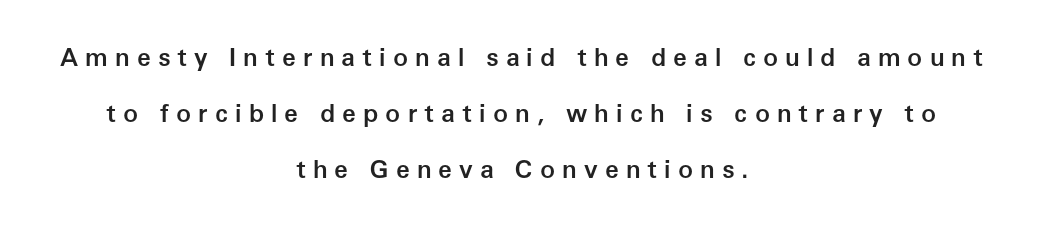
The image shows 25 px text type, upright; set centered, loose line spacing (2.25x), unusually wide letter spacing (+0.28 em), not underlined.
